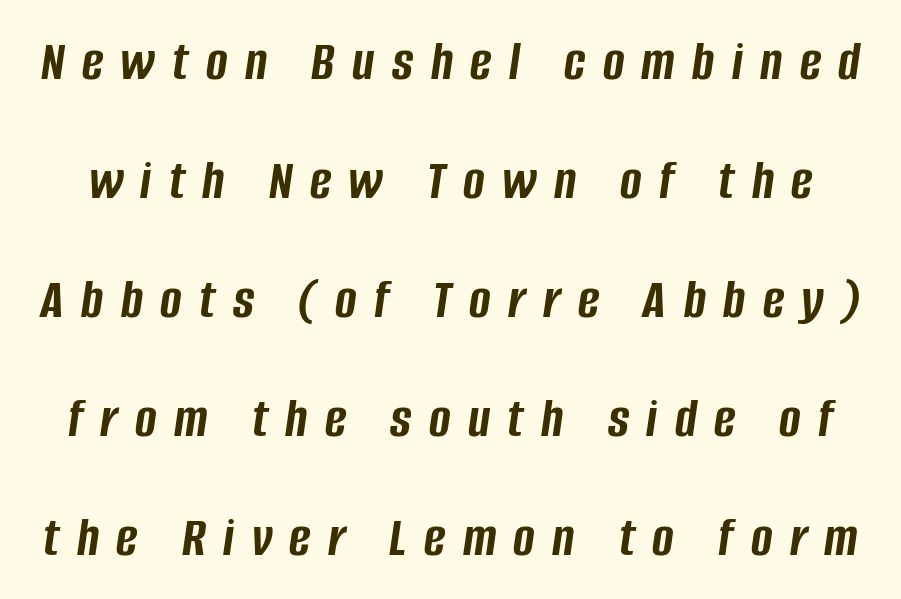
The image shows 58 px semibold, condensed type, italic (leaning right); set loose line spacing (2.05x), unusually wide letter spacing (+0.3 em), not underlined; low stroke contrast and a large x-height.
